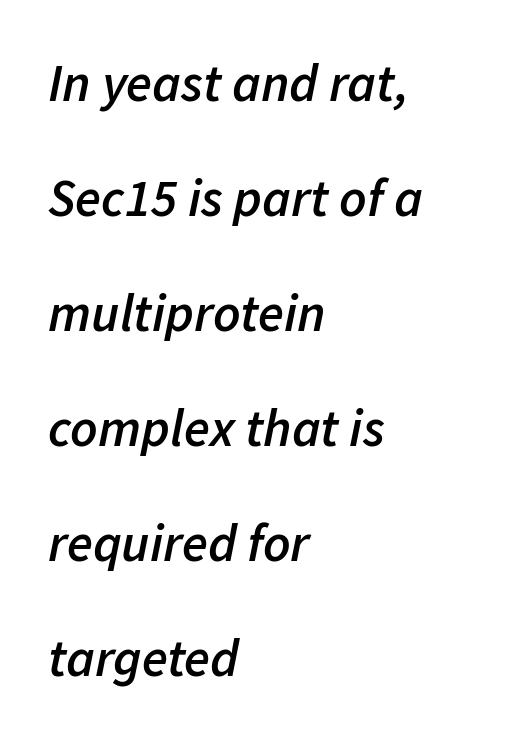
The image shows 53 px semibold type, italic (leaning right); set left-aligned, loose line spacing (2.17x), normal letter spacing, not underlined; low stroke contrast and a medium x-height.
